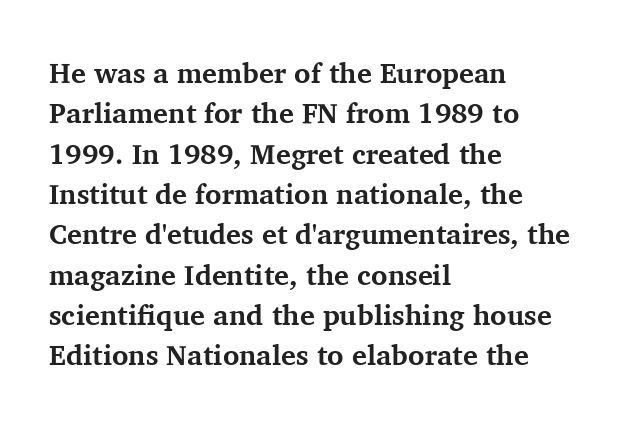
The image shows 28 px bold serif type, upright; set left-aligned, normal line spacing (1.44x), normal letter spacing, not underlined; medium stroke contrast and a medium x-height.
